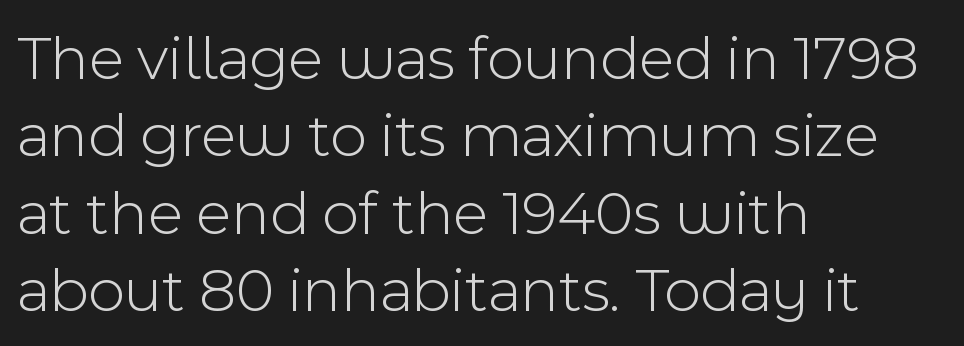
{"serif": "no", "italic": "no", "bold": "no", "weight": "light", "width": "normal", "x_height": "medium", "monospaced": "no", "underline": "no", "align": "left", "line_spacing_ratio": 1.21, "letter_spacing": "normal", "letter_spacing_em": 0.0, "glyph_px": 64}
